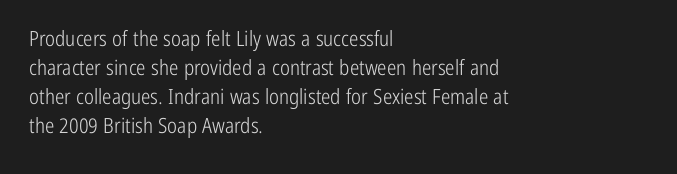
Q: Is the text bold? A: No.
Q: Is the text italic (slanted)? A: No, it is upright.
Q: Is the text underlined? A: No.
Q: How is the paragraph aligned? A: Left-aligned.
Q: Is the spacing between letters normal or unusually wide? A: Normal.
Q: Is the spacing between lines tight, normal or loose? A: Normal.
